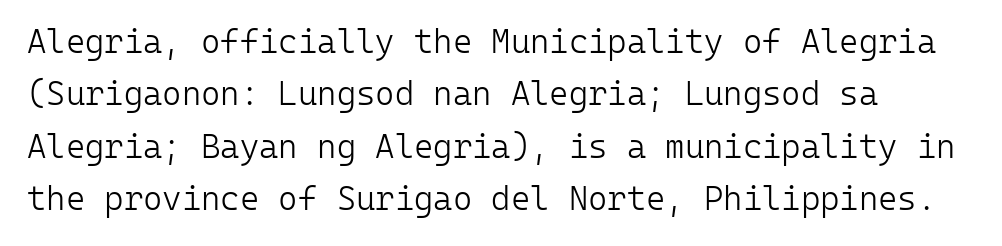
{"serif": "no", "italic": "no", "bold": "no", "weight": "light", "width": "normal", "stroke_contrast": "low", "x_height": "medium", "monospaced": "yes", "underline": "no", "align": "left", "line_spacing": "normal", "line_spacing_ratio": 1.59, "letter_spacing": "normal", "letter_spacing_em": 0.0, "glyph_px": 33}
